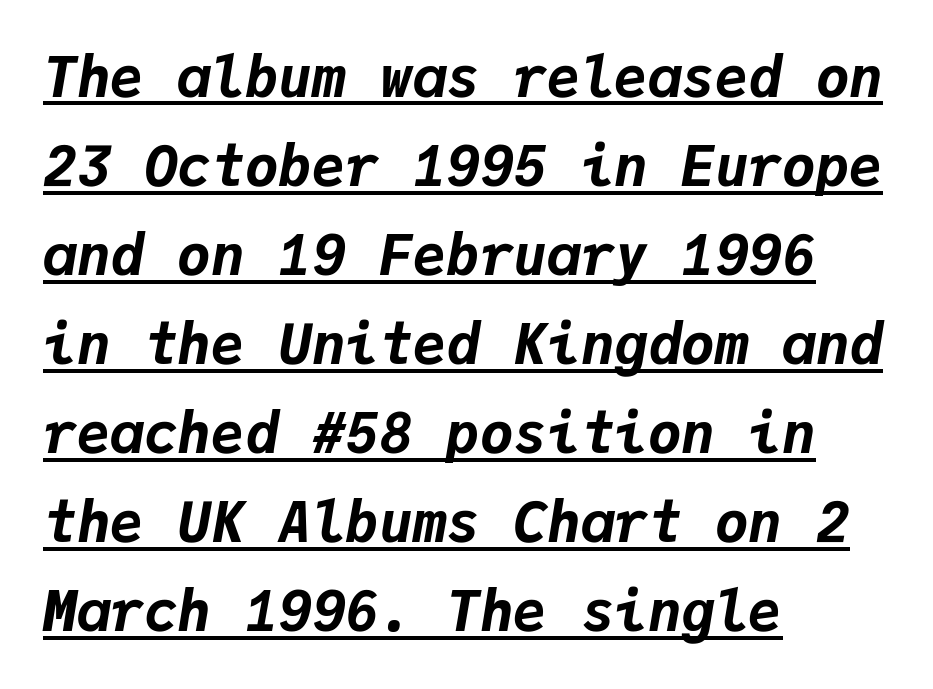
There is no visible air inserted between adjacent glyphs. Caption: bold face, heavy strokes. Typeset ragged right — the left edge is the straight one. Looks like terminal output: every glyph gets an equal slot.
